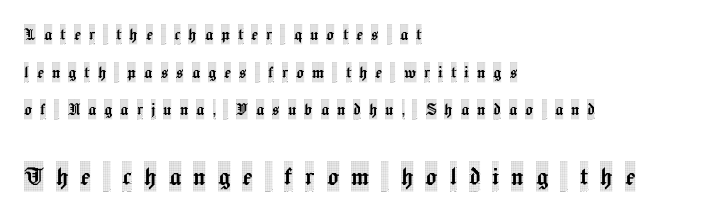
Q: Is the text italic (slanted)? A: No, it is upright.
Q: Is the typeface a serif or a sans-serif typeface? A: Serif.
Q: Is the text underlined? A: No.
Q: How is the paragraph aligned? A: Left-aligned.
Q: Is the spacing between letters normal or unusually wide? A: Unusually wide.
Q: Which block of text is set in a larger size, the first (top) or the second (bottom)? A: The second (bottom) one.
Q: Width (condensed, normal, or wide)? A: Condensed.
Q: x-height? A: Large.
Q: Monospaced? A: No.
